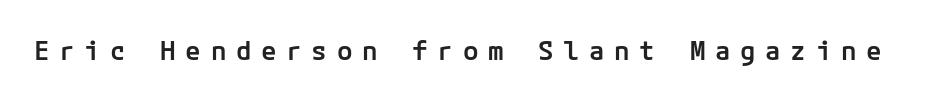
Q: Is the text bold? A: Semi-bold.
Q: Is the text italic (slanted)? A: No, it is upright.
Q: Is the text underlined? A: No.
Q: Is the spacing between letters normal or unusually wide? A: Unusually wide.
